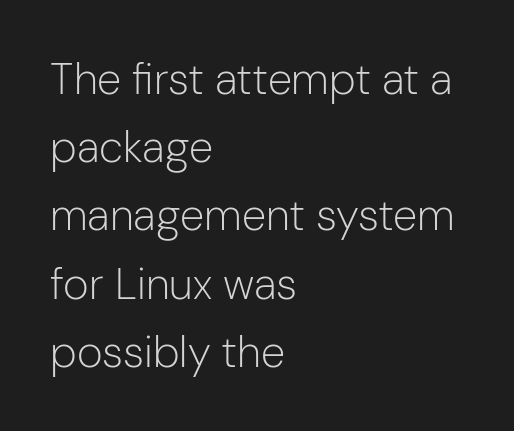
This reads as an unemphasized weight, regular at the heaviest. Posture: straight, roman, zero tilt. The face used here is proportionally spaced, like ordinary book or web type. Just letters on the line, the space beneath them empty.
